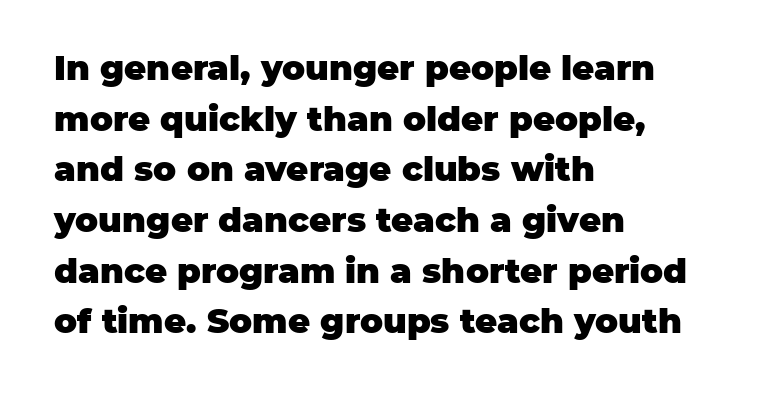
{"serif": "no", "italic": "no", "bold": "yes", "weight": "heavy", "width": "normal", "stroke_contrast": "low", "x_height": "large", "monospaced": "no", "underline": "no", "align": "left", "line_spacing": "normal", "line_spacing_ratio": 1.49, "letter_spacing": "normal", "letter_spacing_em": 0.0, "glyph_px": 34}
